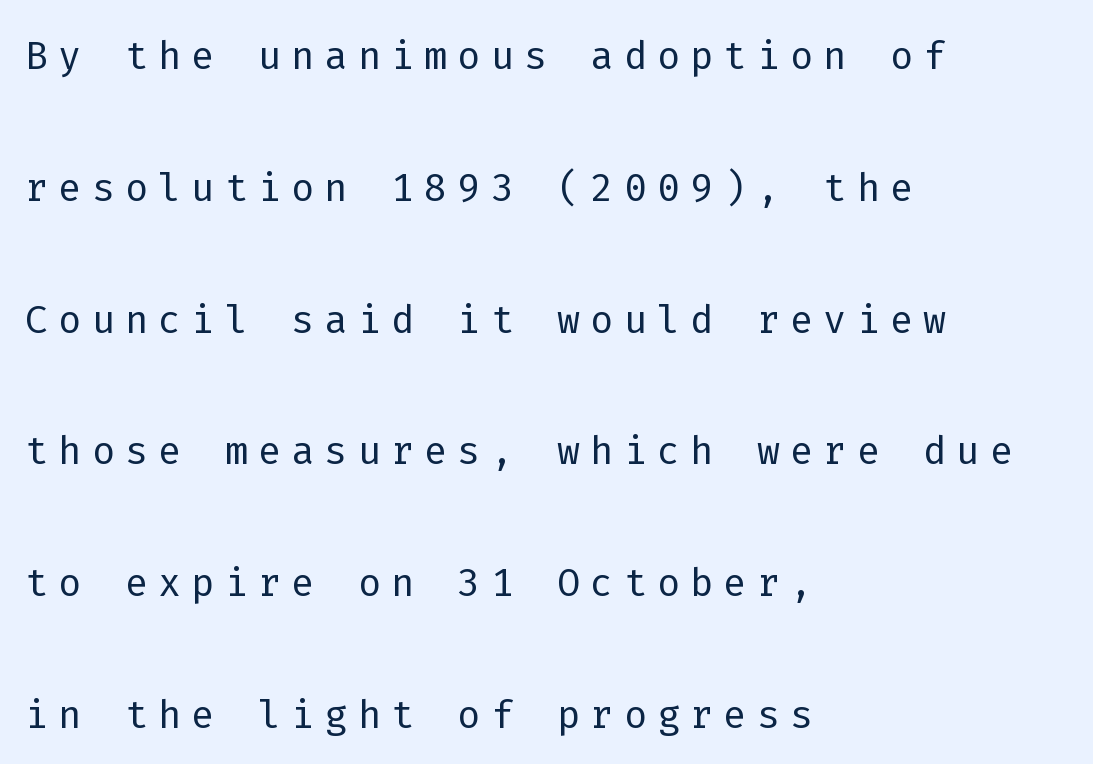
Q: Is the text bold? A: No.
Q: Is the text italic (slanted)? A: No, it is upright.
Q: Is the typeface a serif or a sans-serif typeface? A: Sans-serif.
Q: Is the text underlined? A: No.
Q: How is the paragraph aligned? A: Left-aligned.
Q: Is the spacing between lines tight, normal or loose? A: Loose.
Q: Width (condensed, normal, or wide)? A: Normal.
Q: Stroke contrast? A: Low.
Q: x-height? A: Medium.
Q: Monospaced? A: Yes.
